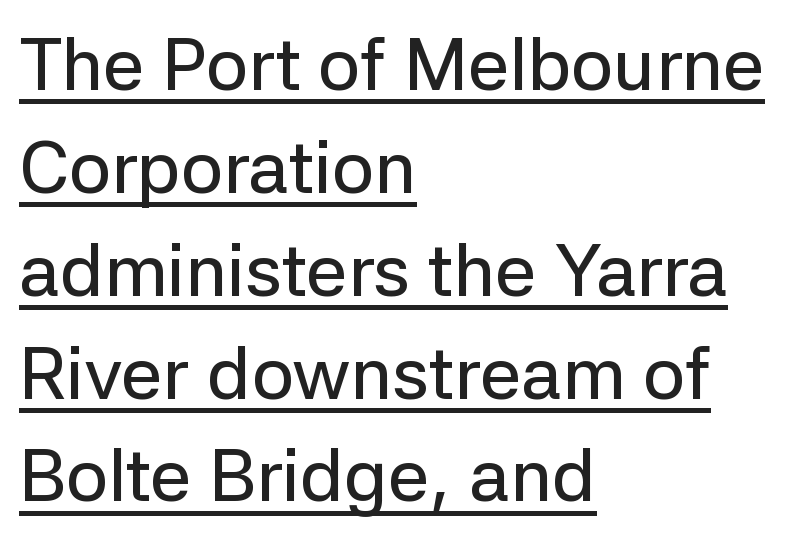
{"serif": "no", "italic": "no", "width": "normal", "stroke_contrast": "low", "x_height": "medium", "monospaced": "no", "underline": "yes", "align": "left", "line_spacing": "normal", "line_spacing_ratio": 1.39, "letter_spacing": "normal", "letter_spacing_em": 0.0, "glyph_px": 74}
